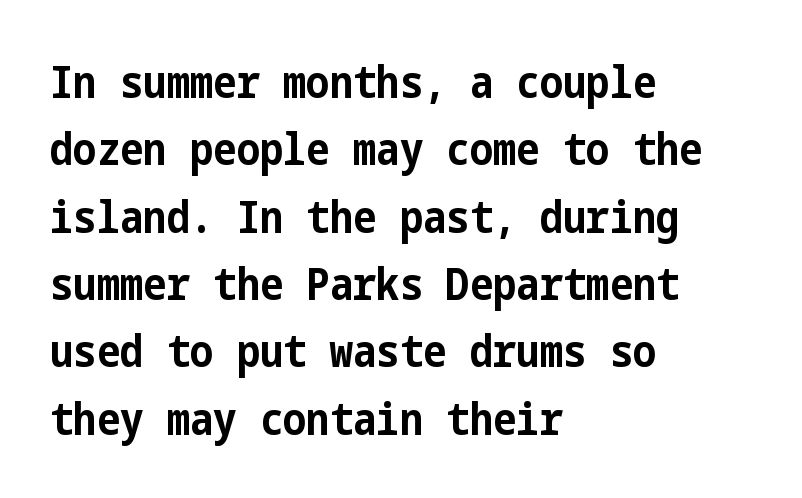
Q: Is the text bold? A: Yes.
Q: Is the text italic (slanted)? A: No, it is upright.
Q: Is the typeface a serif or a sans-serif typeface? A: Sans-serif.
Q: Is the text underlined? A: No.
Q: How is the paragraph aligned? A: Left-aligned.
Q: Is the spacing between letters normal or unusually wide? A: Normal.
Q: Is the spacing between lines tight, normal or loose? A: Normal.
Q: Width (condensed, normal, or wide)? A: Condensed.
Q: Stroke contrast? A: Low.
Q: x-height? A: Medium.
